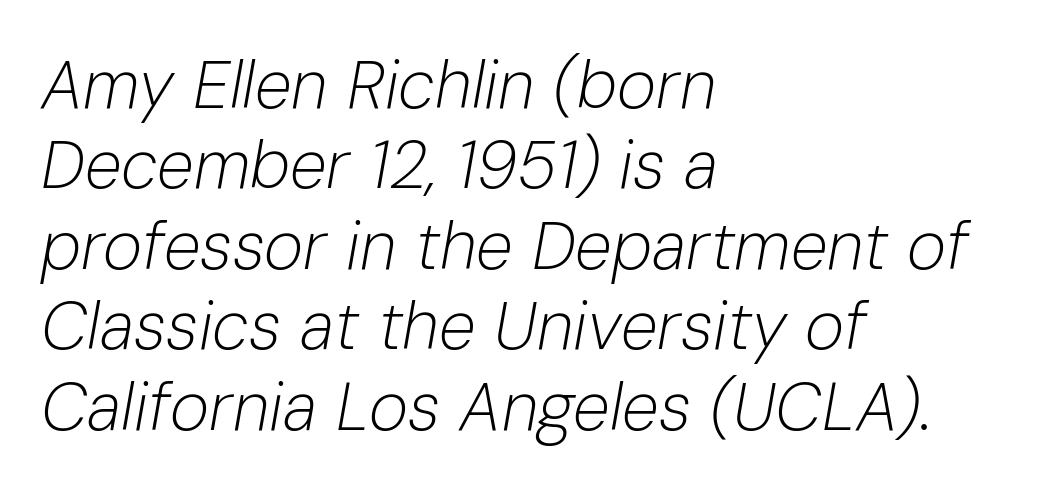
Q: Is the text bold? A: No.
Q: Is the text italic (slanted)? A: Yes, it leans right by about 10 degrees.
Q: Is the text underlined? A: No.
Q: How is the paragraph aligned? A: Left-aligned.
Q: Is the spacing between letters normal or unusually wide? A: Normal.
Q: Width (condensed, normal, or wide)? A: Normal.
Q: Stroke contrast? A: Low.
Q: x-height? A: Medium.
Q: Monospaced? A: No.
